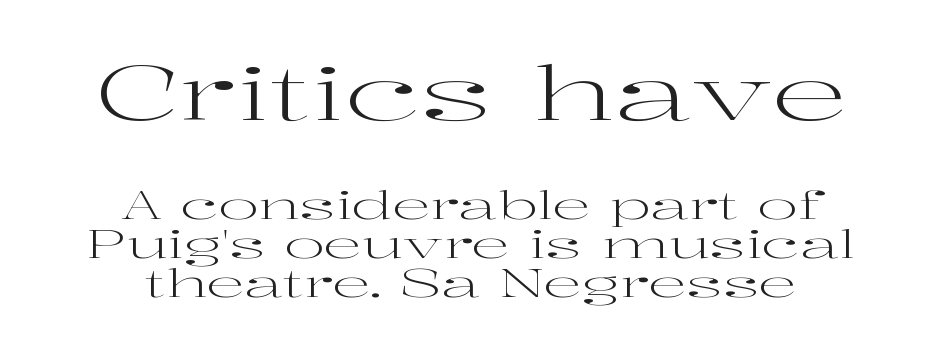
{"serif": "yes", "italic": "no", "bold": "no", "weight": "regular", "width": "wide", "stroke_contrast": "high", "x_height": "medium", "monospaced": "no", "underline": "no", "align": "center", "line_spacing": "tight", "line_spacing_ratio": 1.03, "letter_spacing": "normal", "letter_spacing_em": 0.0, "larger_block": "first", "size_ratio": 2.0, "glyph_px": 76}
